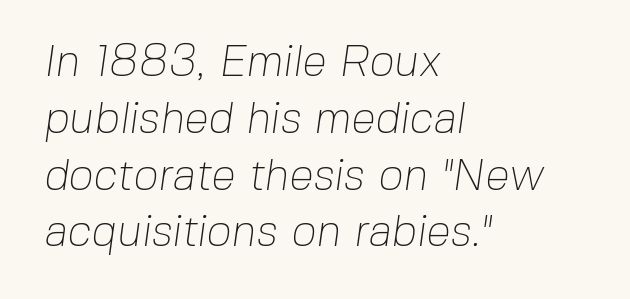
Q: Is the text bold? A: No.
Q: Is the typeface a serif or a sans-serif typeface? A: Sans-serif.
Q: Is the text underlined? A: No.
Q: How is the paragraph aligned? A: Left-aligned.
Q: Is the spacing between letters normal or unusually wide? A: Normal.
Q: Is the spacing between lines tight, normal or loose? A: Normal.
Q: Width (condensed, normal, or wide)? A: Normal.
Q: Stroke contrast? A: Low.
Q: x-height? A: Medium.
Q: Monospaced? A: No.
